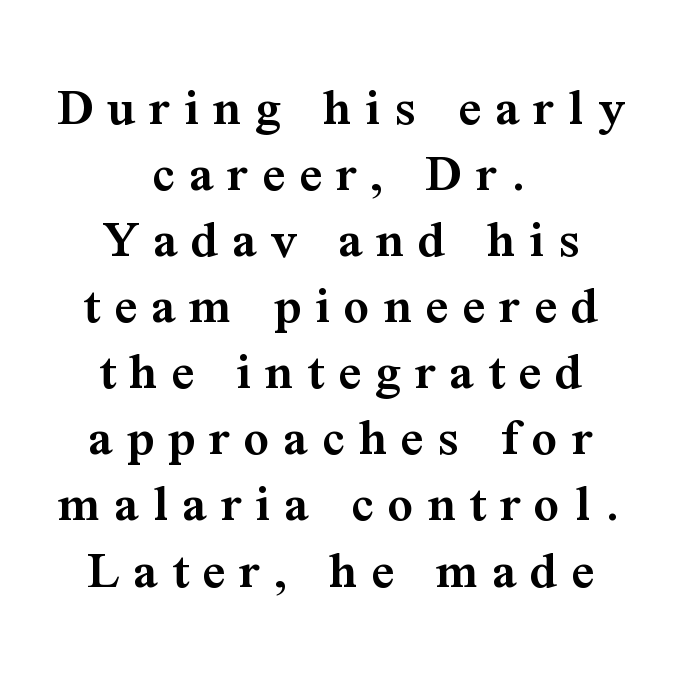
The font family rendered here belongs to the serif group. The passage shown is not underscored anywhere. Italic: no, the glyphs are upright roman. Characters follow at a spacing far wider than the type designer built in. Proportional: the letters do not fall into vertical columns.
